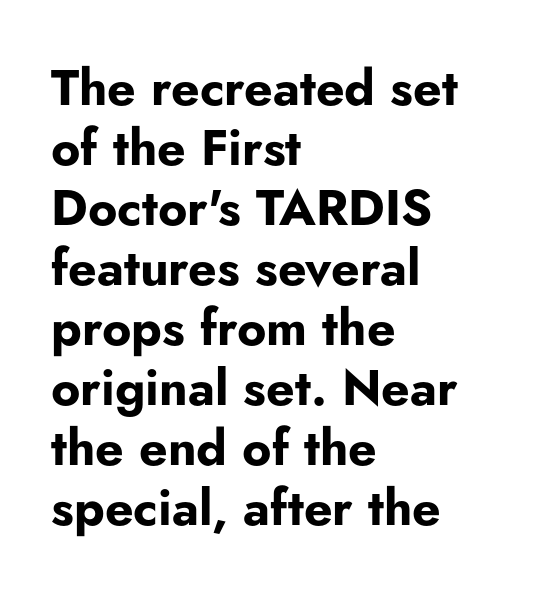
The image shows 50 px bold sans-serif type, upright; set left-aligned, line spacing 1.2x, normal letter spacing, not underlined; low stroke contrast and a small x-height.
